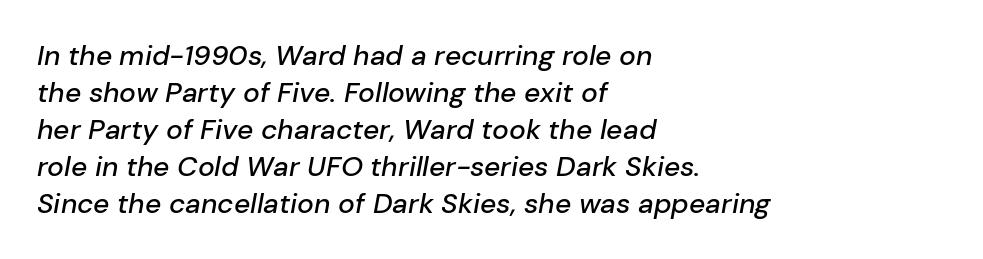
{"italic": "yes", "lean": "right", "slant_degrees": 10, "width": "normal", "stroke_contrast": "low", "x_height": "medium", "monospaced": "no", "underline": "no", "align": "left", "line_spacing": "normal", "line_spacing_ratio": 1.32, "letter_spacing": "normal", "letter_spacing_em": 0.0, "glyph_px": 28}
